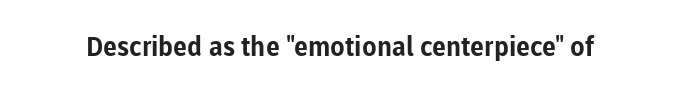
Q: Is the text bold? A: Yes.
Q: Is the text italic (slanted)? A: No, it is upright.
Q: Is the text underlined? A: No.
Q: Is the spacing between letters normal or unusually wide? A: Normal.
